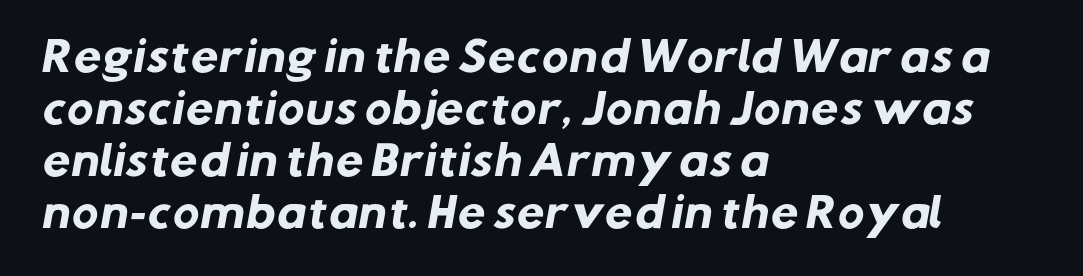
{"serif": "no", "bold": "yes", "weight": "heavy", "width": "normal", "stroke_contrast": "low", "x_height": "medium", "monospaced": "no", "underline": "no", "align": "left", "line_spacing": "normal", "line_spacing_ratio": 1.3, "letter_spacing": "normal", "letter_spacing_em": 0.0, "glyph_px": 40}
